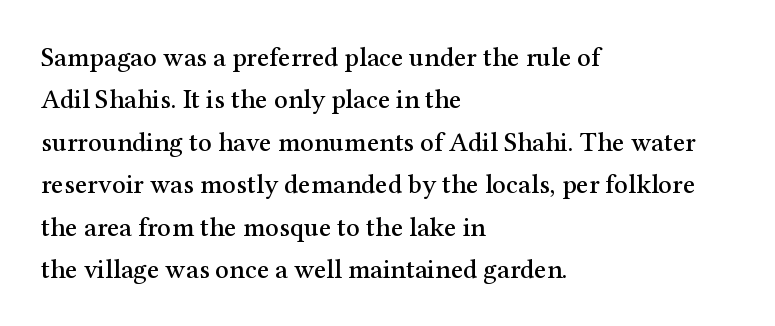
Successive baselines arrive at the customary interval. Tall strokes in this sample are plumb rather than angled. Where is the straight margin? On the left. Lines of text with bare space underneath. Each word holds together tightly as a unit, with standard inter-letter gaps.
